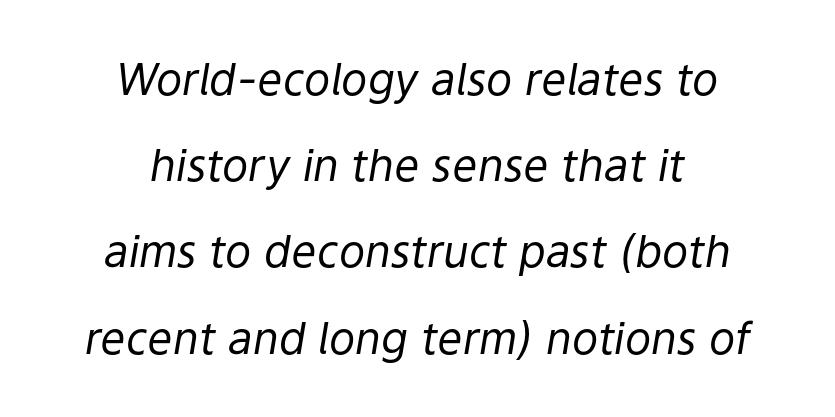
The image shows 44 px regular-weight type, italic (leaning right); set centered, loose line spacing (1.96x), normal letter spacing, not underlined; low stroke contrast and a medium x-height.
